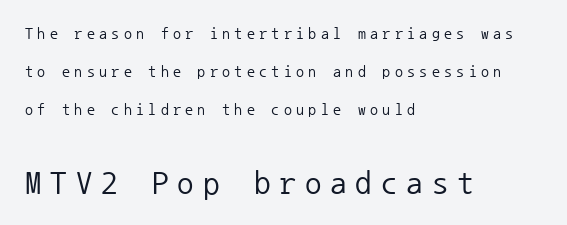
Q: Is the text bold? A: No.
Q: Is the text italic (slanted)? A: No, it is upright.
Q: Is the typeface a serif or a sans-serif typeface? A: Sans-serif.
Q: Is the text underlined? A: No.
Q: How is the paragraph aligned? A: Left-aligned.
Q: Is the spacing between letters normal or unusually wide? A: Unusually wide.
Q: Is the spacing between lines tight, normal or loose? A: Loose.
Q: Which block of text is set in a larger size, the first (top) or the second (bottom)? A: The second (bottom) one.
Q: Width (condensed, normal, or wide)? A: Normal.
Q: Stroke contrast? A: Low.
Q: x-height? A: Medium.
Q: Monospaced? A: Yes.
